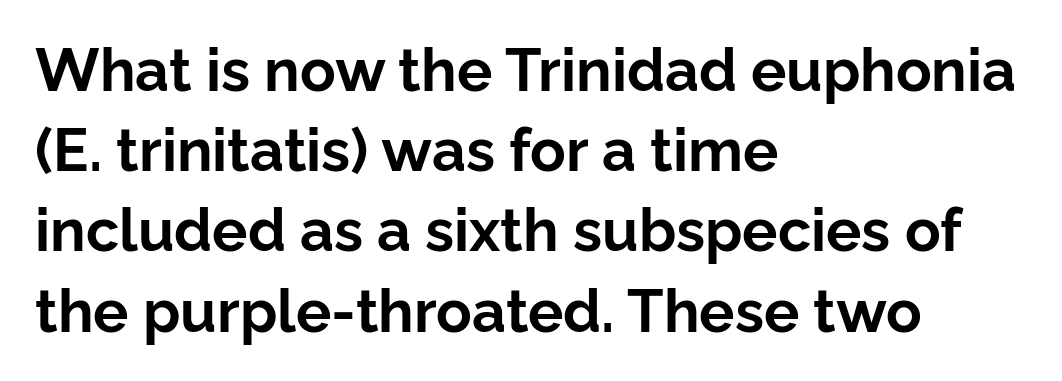
{"serif": "no", "italic": "no", "bold": "yes", "weight": "bold", "width": "normal", "stroke_contrast": "low", "x_height": "medium", "monospaced": "no", "underline": "no", "align": "left", "line_spacing": "normal", "line_spacing_ratio": 1.36, "letter_spacing": "normal", "letter_spacing_em": 0.0, "glyph_px": 59}
